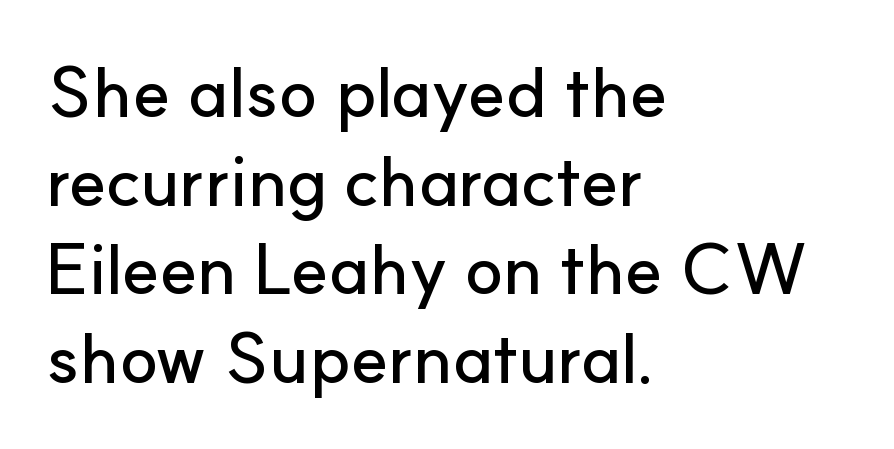
Is this a fixed-width face? No — the glyphs have proportional, varying widths. Reading down the block, your eye returns to a fixed left position each line. Nothing unusual about the tracking: characters are spaced as the font intends. The characters display no serif detailing; their extremities are plain.
